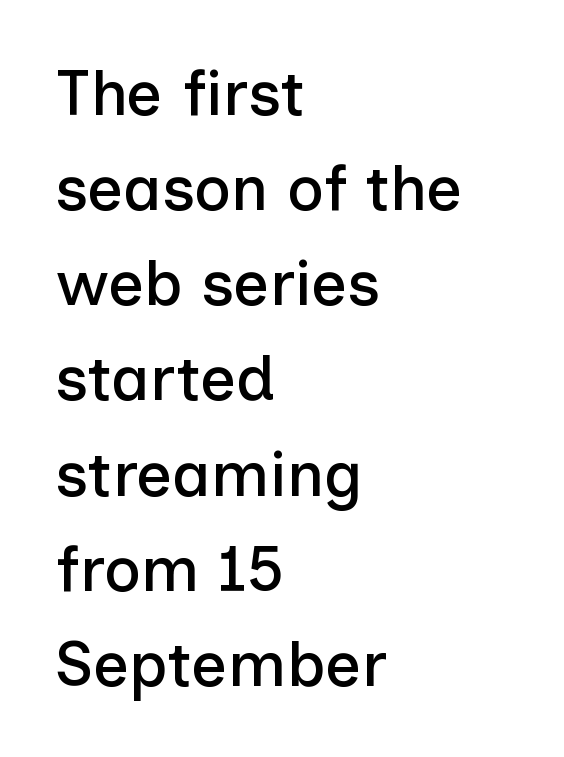
Q: Is the text italic (slanted)? A: No, it is upright.
Q: Is the typeface a serif or a sans-serif typeface? A: Sans-serif.
Q: Is the text underlined? A: No.
Q: How is the paragraph aligned? A: Left-aligned.
Q: Is the spacing between letters normal or unusually wide? A: Normal.
Q: Is the spacing between lines tight, normal or loose? A: Normal.
Q: Width (condensed, normal, or wide)? A: Normal.
Q: Stroke contrast? A: Low.
Q: x-height? A: Medium.
Q: Monospaced? A: No.
